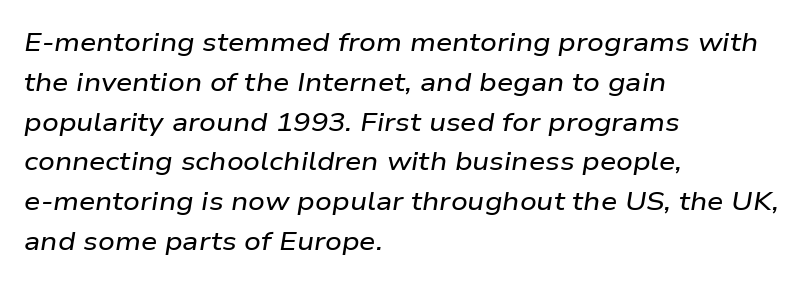
{"italic": "yes", "lean": "right", "slant_degrees": 9, "underline": "no", "align": "left", "line_spacing": "normal", "line_spacing_ratio": 1.53, "letter_spacing": "normal", "letter_spacing_em": 0.0, "glyph_px": 26}
